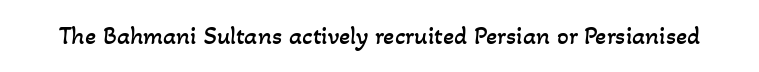
Vertical stems look standard width or narrower in stroke. Unmarked baselines from the first word to the last. There is no visible air inserted between adjacent glyphs.
